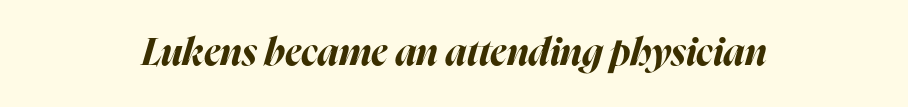
The image shows 38 px bold type, italic (leaning right); set centered, normal letter spacing, not underlined; high stroke contrast and a medium x-height.
